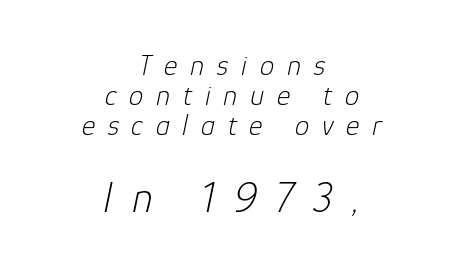
The image shows 43 px light type, italic (leaning right); set centered, tight line spacing (1.04x), unusually wide letter spacing (+0.44 em), not underlined; the second (bottom) block is 1.48x larger; low stroke contrast and a medium x-height.
